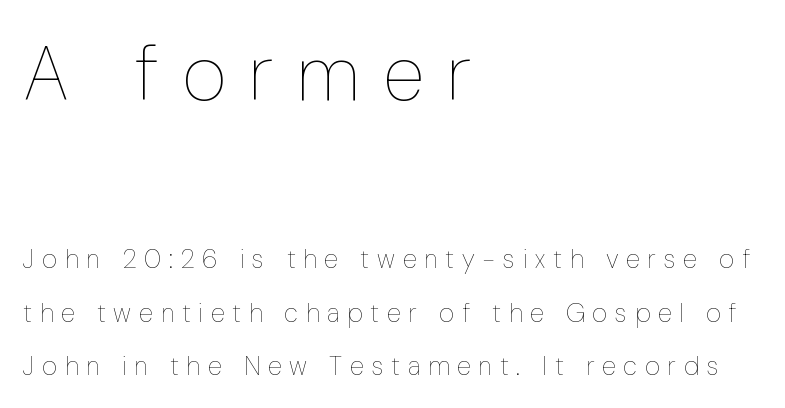
{"italic": "no", "bold": "no", "weight": "thin", "width": "condensed", "stroke_contrast": "low", "x_height": "medium", "monospaced": "no", "underline": "no", "align": "left", "line_spacing": "loose", "line_spacing_ratio": 2.05, "letter_spacing": "wide", "letter_spacing_em": 0.3, "larger_block": "first", "size_ratio": 2.96, "glyph_px": 77}
